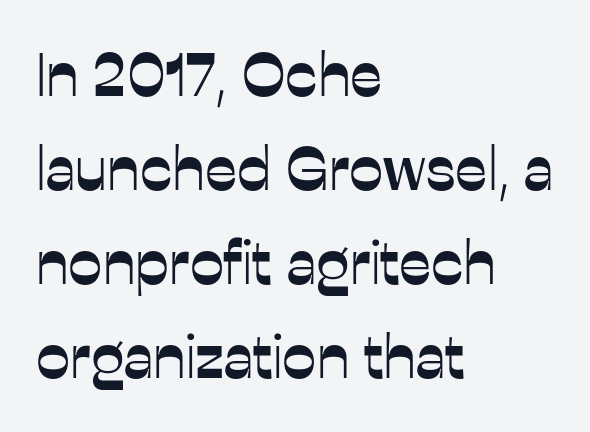
The image shows 61 px sans-serif type, upright; set left-aligned, normal line spacing (1.54x), normal letter spacing, not underlined; low stroke contrast and a medium x-height.
